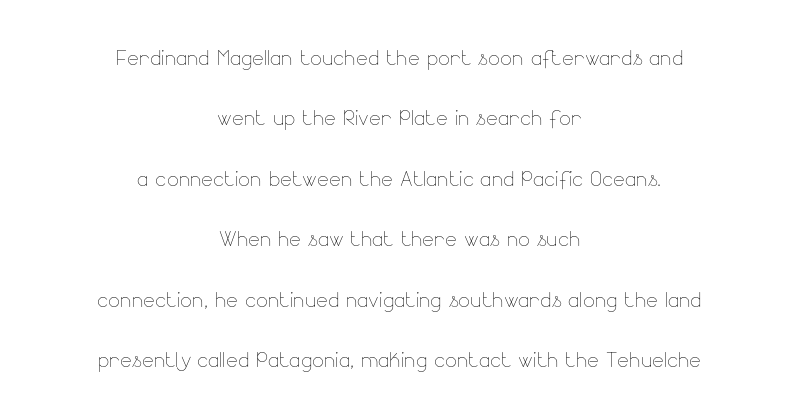
The image shows 28 px thin type, upright; set centered, loose line spacing (2.16x), normal letter spacing, not underlined; low stroke contrast and a small x-height.
